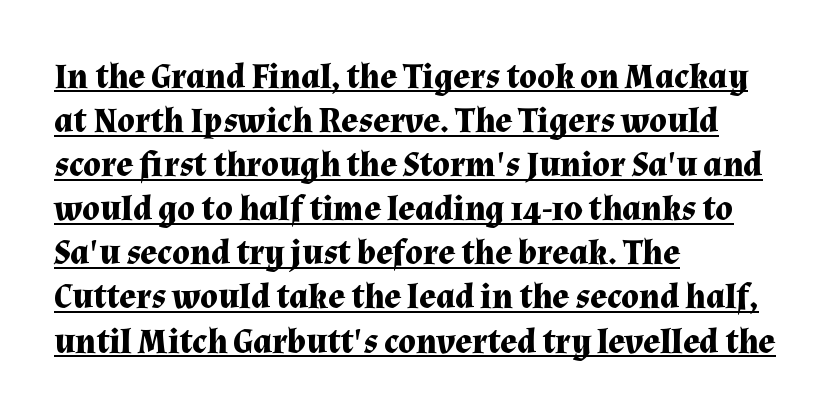
A typesetter would call this proportional, since set widths differ per character. I'd call this a serif setting — the letters wear small feet. Emphasis is given by a line drawn under the lettering. Leading matches the norm, producing a regular column. Honestly, the letter spacing is just normal — you wouldn't notice it. This is roman type, the default non-slanted kind.
